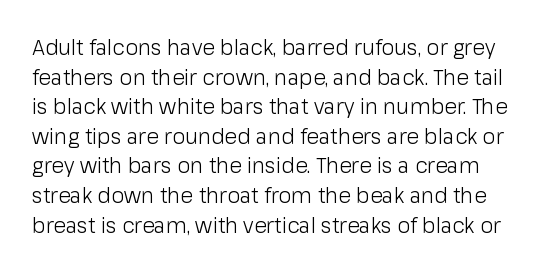
{"italic": "no", "bold": "no", "underline": "no", "line_spacing": "normal", "line_spacing_ratio": 1.41, "letter_spacing": "normal", "letter_spacing_em": 0.0, "glyph_px": 21}
